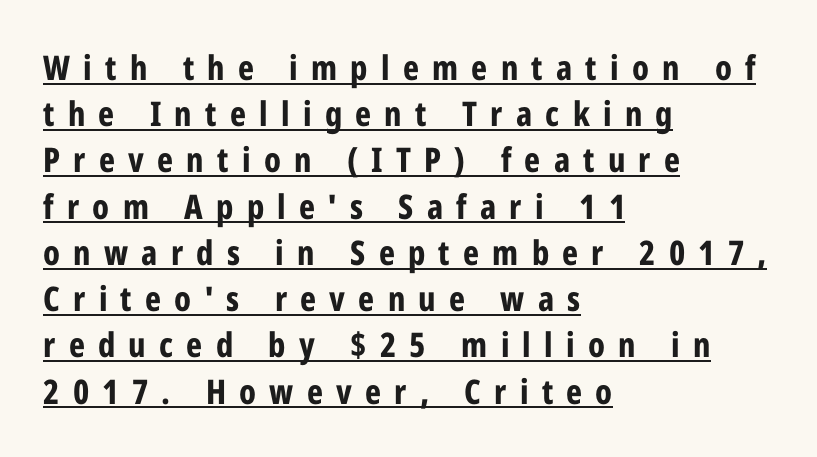
Q: Is the text bold? A: Yes.
Q: Is the text italic (slanted)? A: No, it is upright.
Q: Is the typeface a serif or a sans-serif typeface? A: Sans-serif.
Q: Is the text underlined? A: Yes.
Q: How is the paragraph aligned? A: Left-aligned.
Q: Is the spacing between letters normal or unusually wide? A: Unusually wide.
Q: Is the spacing between lines tight, normal or loose? A: Normal.
Q: Width (condensed, normal, or wide)? A: Condensed.
Q: Stroke contrast? A: Low.
Q: x-height? A: Medium.
Q: Monospaced? A: No.
